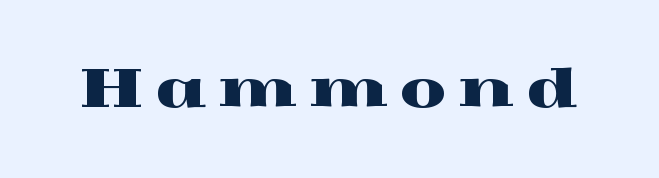
The image shows 53 px wide serif type, upright; set unusually wide letter spacing (+0.24 em), not underlined; a medium x-height.
